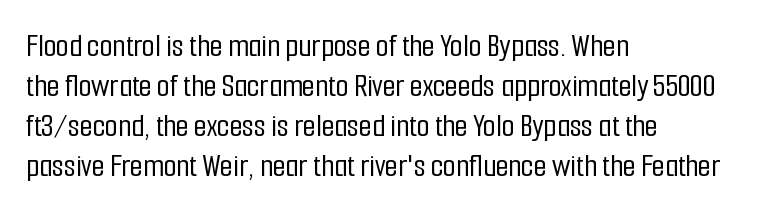
Q: Is the text italic (slanted)? A: No, it is upright.
Q: Is the typeface a serif or a sans-serif typeface? A: Sans-serif.
Q: Is the text underlined? A: No.
Q: How is the paragraph aligned? A: Left-aligned.
Q: Is the spacing between letters normal or unusually wide? A: Normal.
Q: Width (condensed, normal, or wide)? A: Condensed.
Q: Stroke contrast? A: Low.
Q: x-height? A: Medium.
Q: Monospaced? A: No.
